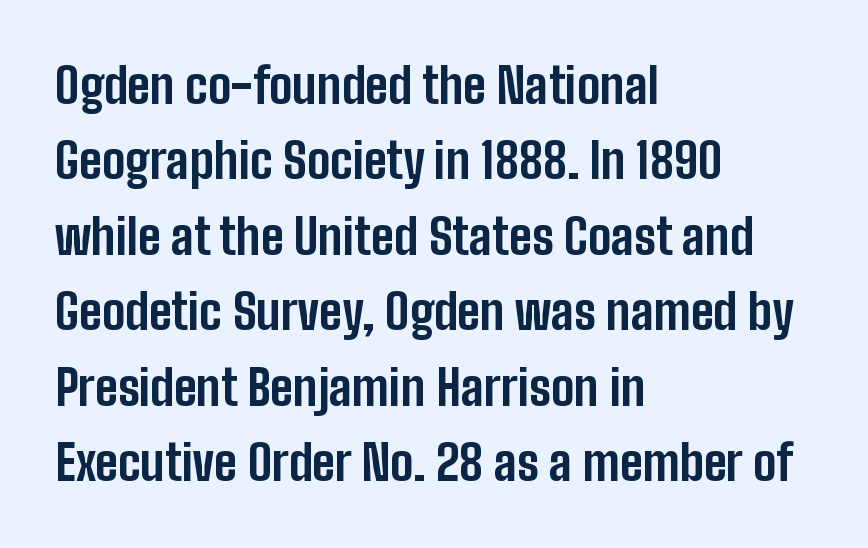
Q: Is the text bold? A: Yes.
Q: Is the text italic (slanted)? A: No, it is upright.
Q: Is the typeface a serif or a sans-serif typeface? A: Sans-serif.
Q: Is the text underlined? A: No.
Q: How is the paragraph aligned? A: Left-aligned.
Q: Is the spacing between letters normal or unusually wide? A: Normal.
Q: Is the spacing between lines tight, normal or loose? A: Normal.
Q: Width (condensed, normal, or wide)? A: Condensed.
Q: Stroke contrast? A: Low.
Q: x-height? A: Medium.
Q: Monospaced? A: No.
